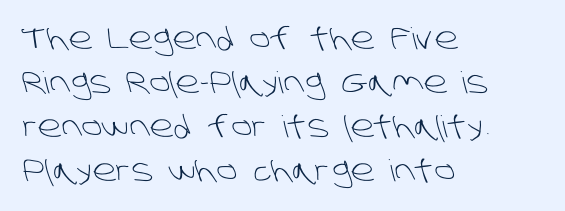
Here the designer chose a conventional face with non-uniform glyph widths. Weight class: somewhere from thin through regular. Horizontally, the lines are justified to the leading edge only. The type family on display is of the sans-serif kind.
